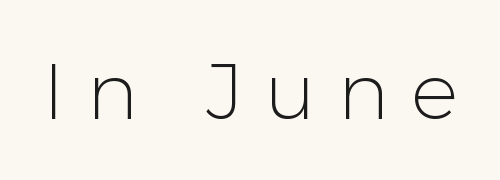
Q: Is the text bold? A: No.
Q: Is the text italic (slanted)? A: No, it is upright.
Q: Is the typeface a serif or a sans-serif typeface? A: Sans-serif.
Q: Is the text underlined? A: No.
Q: Is the spacing between letters normal or unusually wide? A: Unusually wide.
Q: Width (condensed, normal, or wide)? A: Normal.
Q: Stroke contrast? A: Low.
Q: x-height? A: Medium.
Q: Monospaced? A: No.
